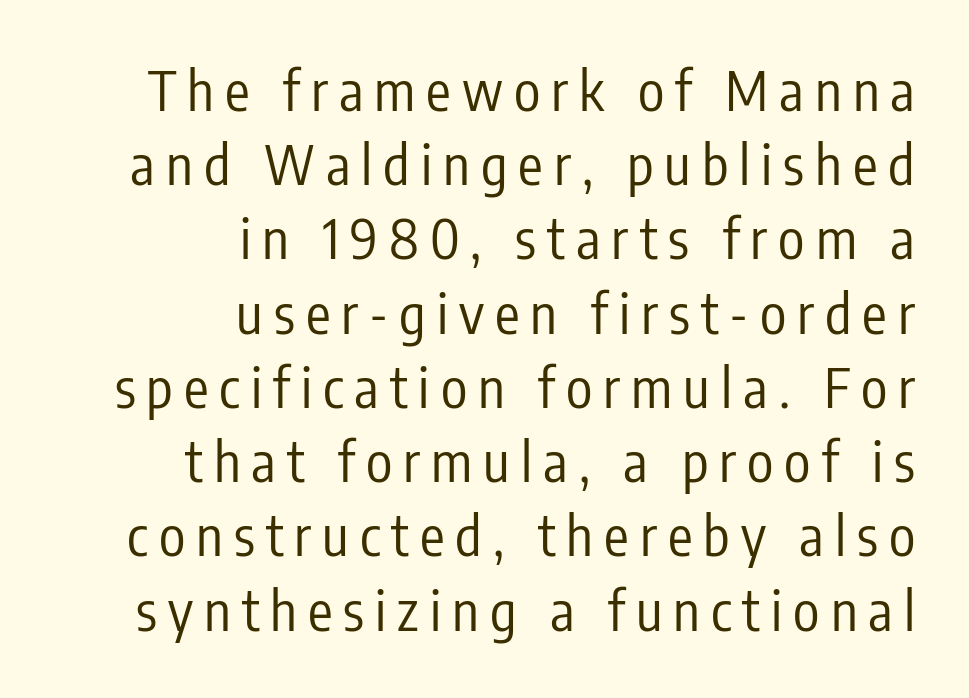
{"serif": "no", "italic": "no", "bold": "no", "weight": "regular", "width": "condensed", "stroke_contrast": "low", "x_height": "medium", "monospaced": "no", "underline": "no", "align": "right", "line_spacing": "normal", "line_spacing_ratio": 1.35, "letter_spacing": "wide", "letter_spacing_em": 0.2, "glyph_px": 55}
